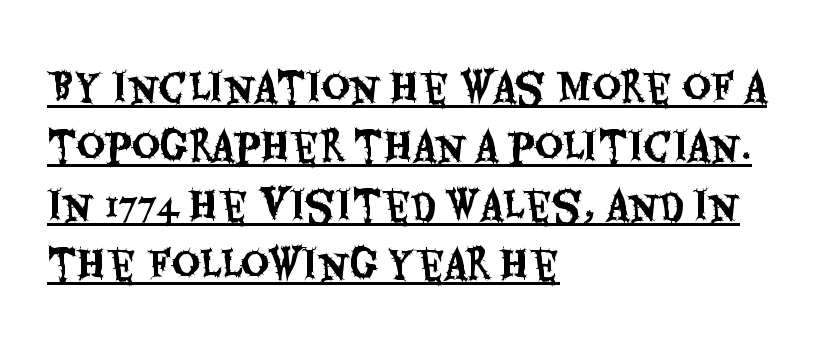
A typesetter would label this face a sans. Does the leading feel generous? No, just average. The typography opts for an upright posture over an oblique one. This sample has the flowing, uneven cadence of proportional lettering. These lines keep a tight, regular rhythm from letter to letter. A typographer would call this underscored text.
